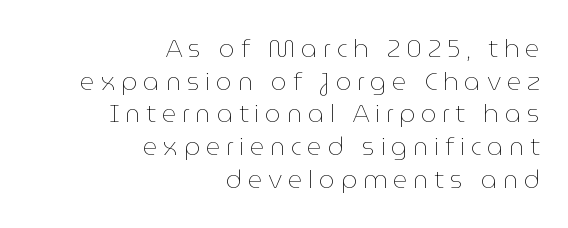
The image shows 25 px text type, upright; set right-aligned, normal line spacing (1.31x), unusually wide letter spacing (+0.23 em), not underlined.
